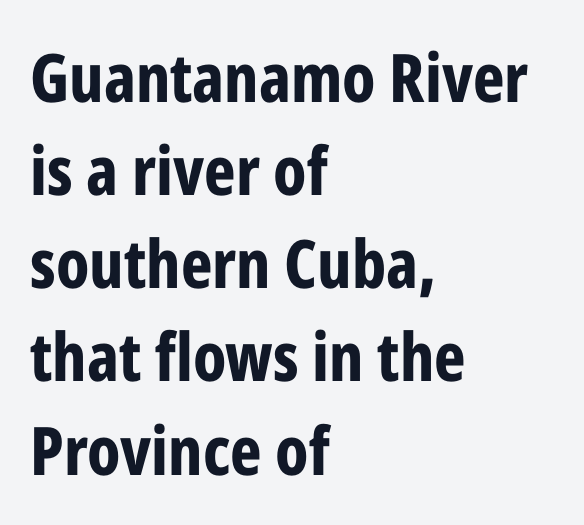
The image shows 67 px bold, condensed sans-serif type, upright; set left-aligned, normal line spacing (1.39x), normal letter spacing, not underlined; low stroke contrast and a medium x-height.
